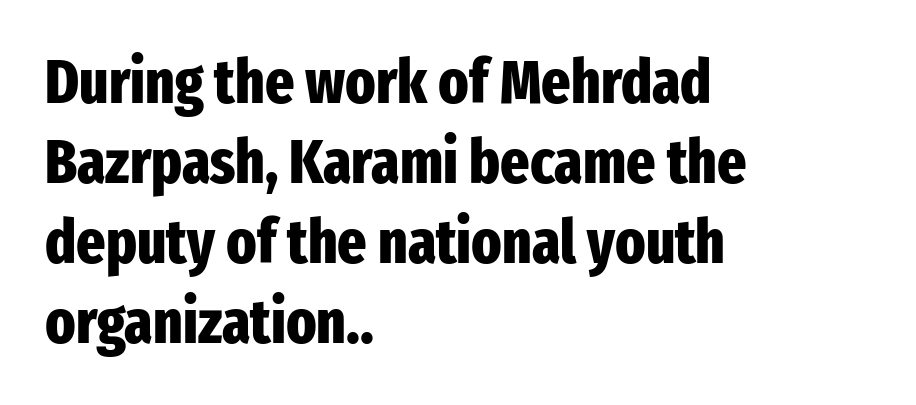
{"serif": "no", "italic": "no", "bold": "yes", "weight": "heavy", "width": "condensed", "stroke_contrast": "low", "x_height": "medium", "monospaced": "no", "underline": "no", "align": "left", "line_spacing": "normal", "line_spacing_ratio": 1.29, "letter_spacing": "normal", "letter_spacing_em": 0.0, "glyph_px": 62}
